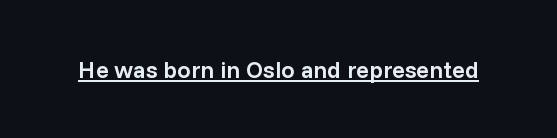
Designer's note — italics off, roman on. The horizontal fit of the characters is conventional and even. Is there an underline? Yes — a line sits under the letters. The characters look somewhat weighty, a semibold short of true bold.
